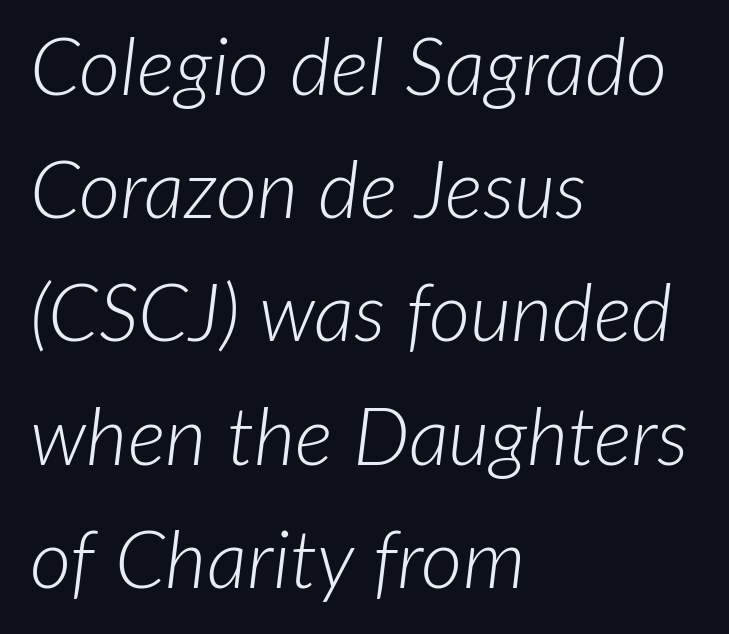
Every character sits at an angle, as italics do. The setting favours the left margin, as ordinary paragraphs usually do. Letters have the restrained weight of plain body copy at most. Successive baselines arrive at the customary interval. These lines are rendered in a variable-pitch font.
